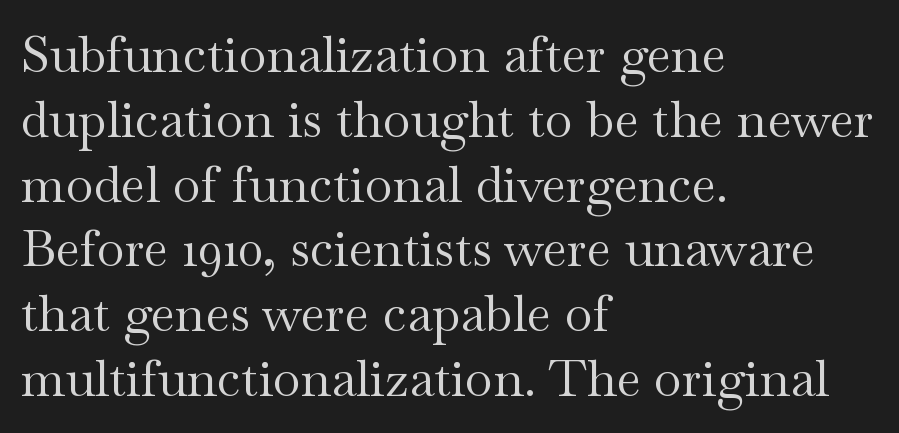
{"serif": "yes", "italic": "no", "bold": "no", "weight": "regular", "width": "wide", "stroke_contrast": "medium", "x_height": "small", "monospaced": "no", "underline": "no", "align": "left", "line_spacing": "normal", "line_spacing_ratio": 1.27, "letter_spacing": "normal", "letter_spacing_em": 0.0, "glyph_px": 51}
